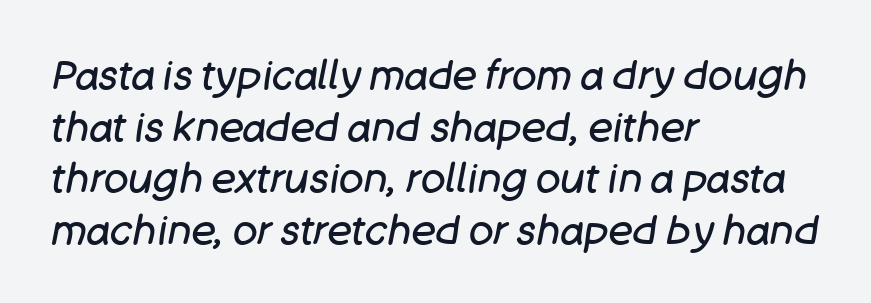
{"italic": "yes", "lean": "right", "slant_degrees": 11, "bold": "no", "weight": "regular", "width": "normal", "stroke_contrast": "low", "x_height": "large", "monospaced": "no", "underline": "no", "align": "left", "line_spacing": "normal", "line_spacing_ratio": 1.26, "letter_spacing": "normal", "letter_spacing_em": 0.0, "glyph_px": 41}
